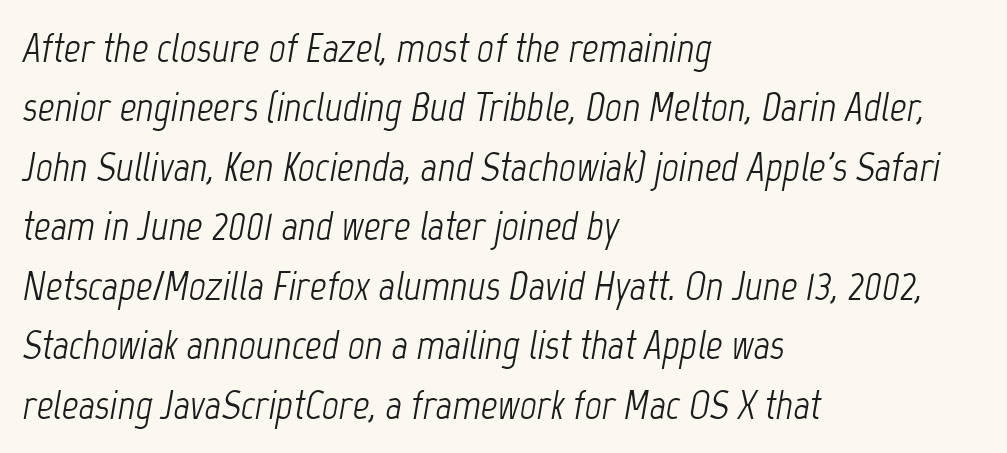
Q: Is the text bold? A: No.
Q: Is the text italic (slanted)? A: Yes, it leans right by about 12 degrees.
Q: Is the text underlined? A: No.
Q: How is the paragraph aligned? A: Left-aligned.
Q: Is the spacing between letters normal or unusually wide? A: Normal.
Q: Is the spacing between lines tight, normal or loose? A: Normal.
Q: Width (condensed, normal, or wide)? A: Condensed.
Q: Stroke contrast? A: Low.
Q: x-height? A: Medium.
Q: Monospaced? A: No.
